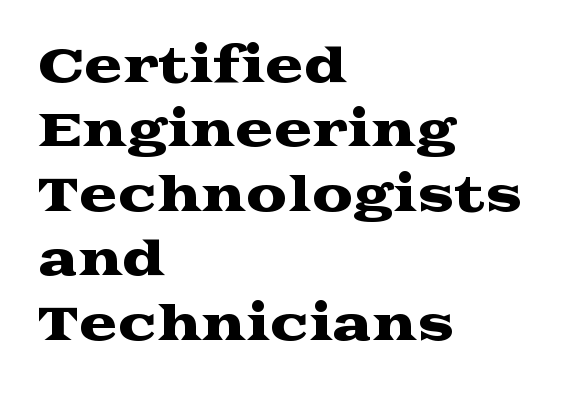
{"serif": "yes", "italic": "no", "width": "wide", "stroke_contrast": "medium", "x_height": "medium", "monospaced": "no", "underline": "no", "align": "left", "line_spacing": "normal", "line_spacing_ratio": 1.4, "letter_spacing": "normal", "letter_spacing_em": 0.0, "glyph_px": 46}
